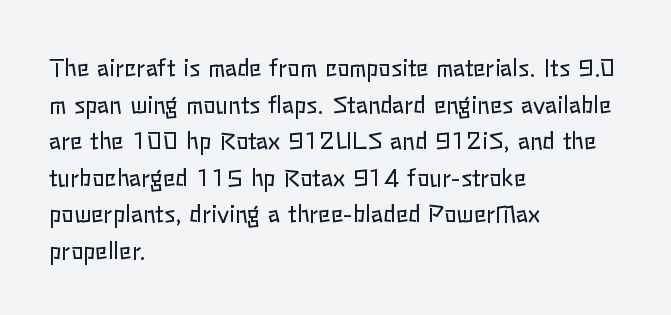
The image shows 23 px text type, upright; set left-aligned, normal line spacing (1.59x), normal letter spacing, not underlined.
